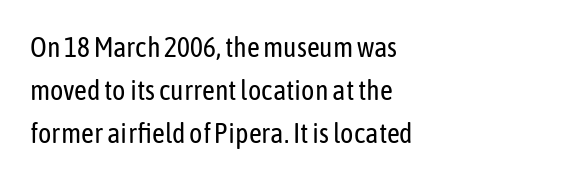
These glyphs show unthickened strokes, regular width or finer. This sample uses an upright cut, with every glyph sitting square on the baseline. Here the designer chose a conventional face with non-uniform glyph widths. Plain, unruled lines of type. The type family on display is of the sans-serif kind.
